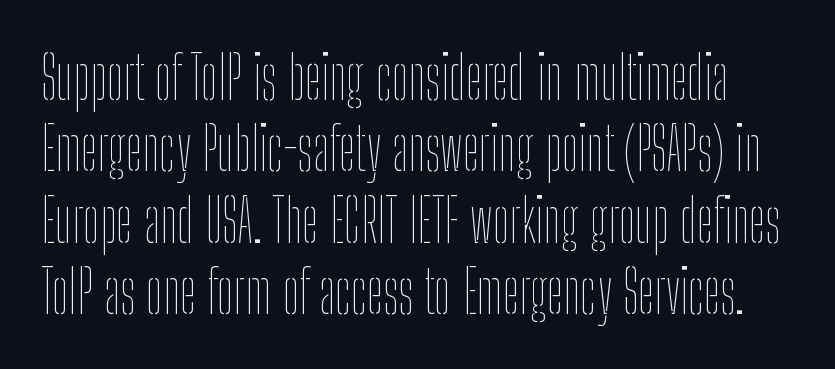
Q: Is the text bold? A: No.
Q: Is the text italic (slanted)? A: No, it is upright.
Q: Is the text underlined? A: No.
Q: Is the spacing between letters normal or unusually wide? A: Normal.
Q: Width (condensed, normal, or wide)? A: Condensed.
Q: Stroke contrast? A: Low.
Q: x-height? A: Medium.
Q: Monospaced? A: No.
